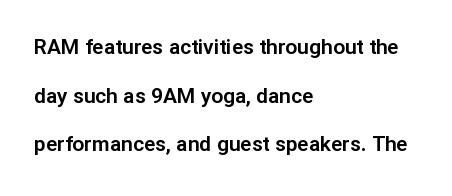
Q: Is the text italic (slanted)? A: No, it is upright.
Q: Is the text underlined? A: No.
Q: How is the paragraph aligned? A: Left-aligned.
Q: Is the spacing between letters normal or unusually wide? A: Normal.
Q: Is the spacing between lines tight, normal or loose? A: Loose.
